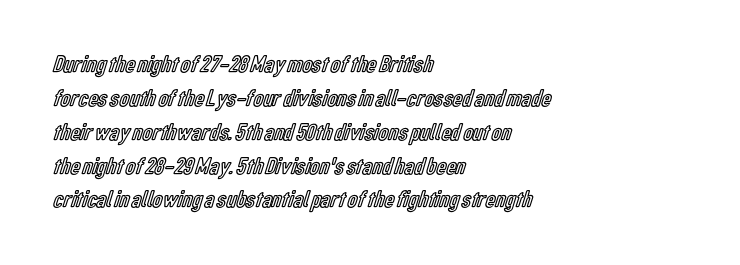
The image shows 24 px text type; set left-aligned, normal line spacing (1.41x), normal letter spacing, not underlined.
